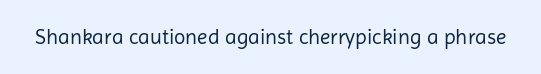
{"italic": "no", "bold": "no", "underline": "no", "letter_spacing": "normal", "letter_spacing_em": 0.0, "glyph_px": 21}
